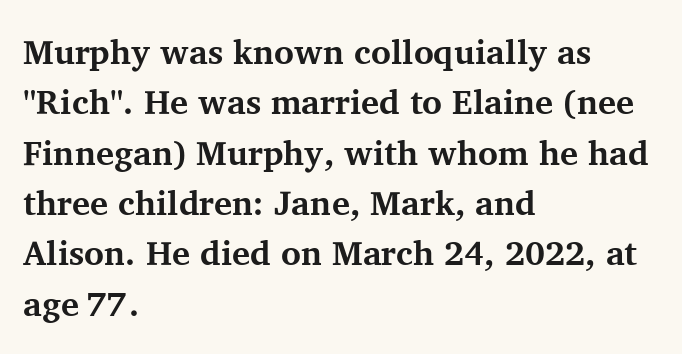
The image shows 34 px bold serif type, upright; set left-aligned, normal line spacing (1.48x), normal letter spacing, not underlined; medium stroke contrast and a medium x-height.
